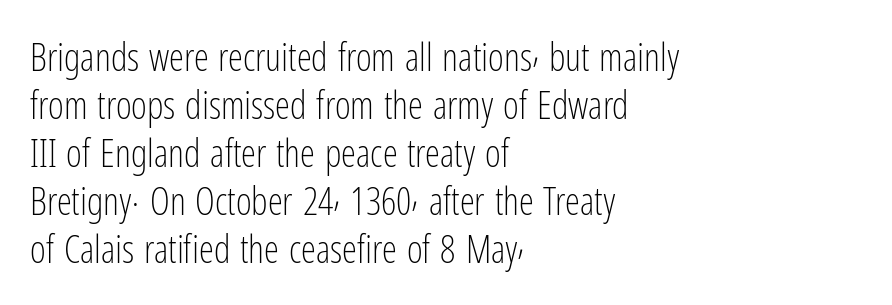
Q: Is the text bold? A: No.
Q: Is the text italic (slanted)? A: No, it is upright.
Q: Is the typeface a serif or a sans-serif typeface? A: Sans-serif.
Q: Is the text underlined? A: No.
Q: How is the paragraph aligned? A: Left-aligned.
Q: Is the spacing between letters normal or unusually wide? A: Normal.
Q: Is the spacing between lines tight, normal or loose? A: Normal.
Q: Width (condensed, normal, or wide)? A: Condensed.
Q: Stroke contrast? A: Low.
Q: x-height? A: Medium.
Q: Monospaced? A: No.
